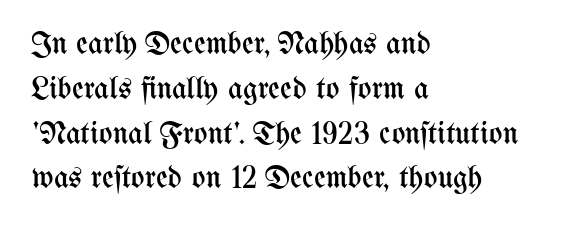
The image shows 32 px regular-weight, condensed type, upright; set left-aligned, normal line spacing (1.4x), normal letter spacing, not underlined; medium stroke contrast and a medium x-height.
